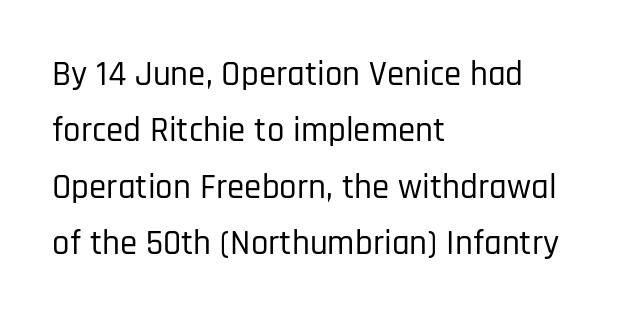
The image shows 35 px condensed sans-serif type, upright; set left-aligned, normal line spacing (1.61x), normal letter spacing, not underlined; low stroke contrast and a large x-height.
